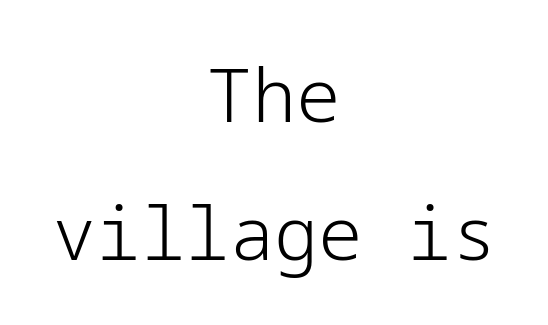
The image shows 74 px light sans-serif type, upright; set centered, line spacing 1.87x, normal letter spacing, not underlined; low stroke contrast and a medium x-height.
